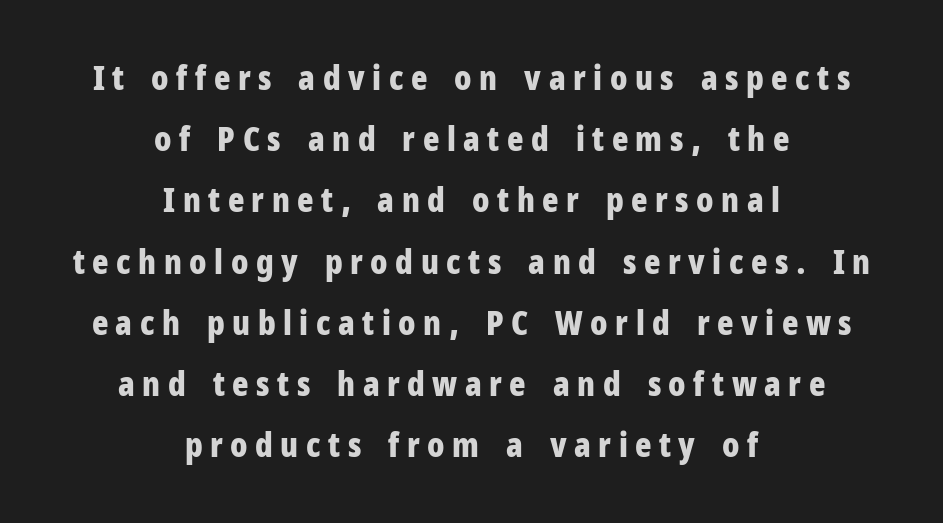
{"serif": "no", "italic": "no", "bold": "yes", "weight": "bold", "width": "condensed", "stroke_contrast": "low", "x_height": "medium", "monospaced": "no", "underline": "no", "align": "center", "line_spacing_ratio": 1.8, "letter_spacing": "wide", "letter_spacing_em": 0.22, "glyph_px": 34}
